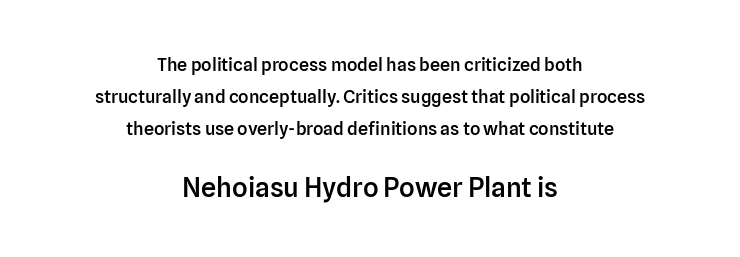
{"italic": "no", "bold": "semi", "underline": "no", "align": "center", "line_spacing_ratio": 1.78, "letter_spacing": "normal", "letter_spacing_em": 0.0, "larger_block": "second", "size_ratio": 1.5, "glyph_px": 27}
